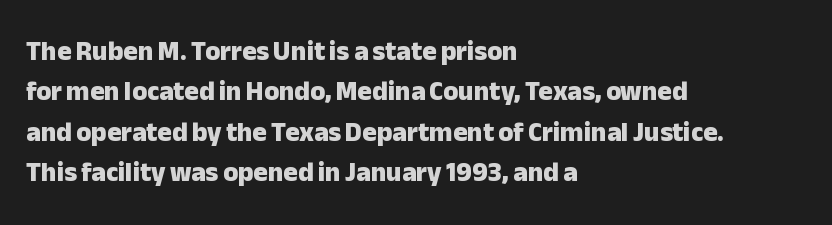
Q: Is the text bold? A: Yes.
Q: Is the text italic (slanted)? A: No, it is upright.
Q: Is the text underlined? A: No.
Q: How is the paragraph aligned? A: Left-aligned.
Q: Is the spacing between letters normal or unusually wide? A: Normal.
Q: Is the spacing between lines tight, normal or loose? A: Normal.
